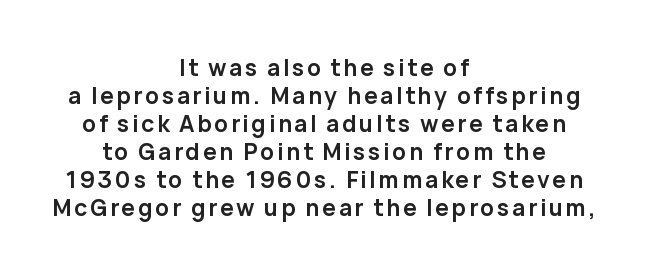
The image shows 23 px bold type, upright; set centered, line spacing 1.22x, not underlined.
